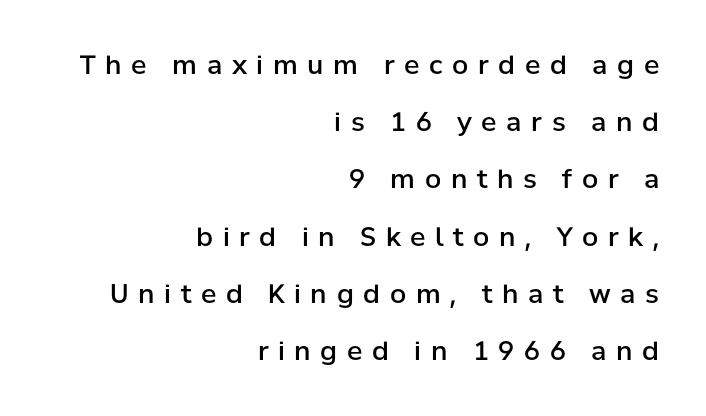
This is the in-between weight designers call semibold or demi. Rows of type keep a wide berth in the vertical direction. A student would call this right alignment; a typographer would say flush right, rag left. Does extra space separate the letters? Yes, quite a lot of it.
